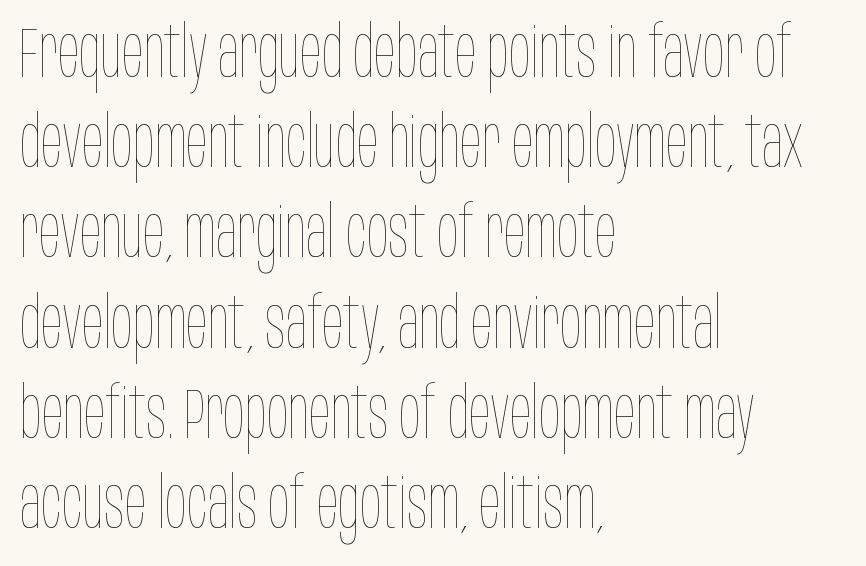
The image shows 71 px thin, condensed type, upright; set left-aligned, normal line spacing (1.27x), normal letter spacing, not underlined; low stroke contrast and a large x-height.
